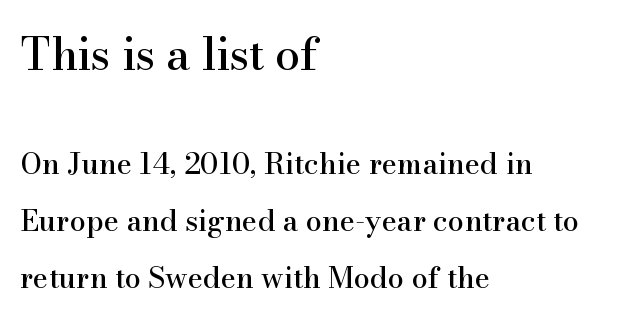
The image shows 44 px serif type, upright; set left-aligned, loose line spacing (1.96x), normal letter spacing, not underlined; the first (top) block is 1.52x larger; high stroke contrast and a small x-height.
